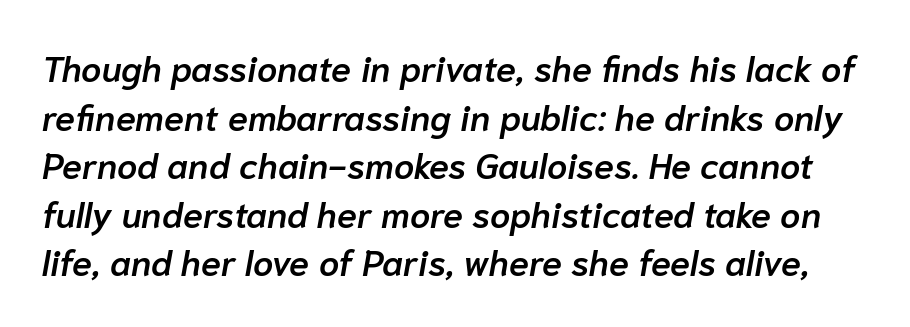
{"italic": "yes", "lean": "right", "slant_degrees": 10, "bold": "semi", "weight": "semibold", "width": "normal", "stroke_contrast": "low", "x_height": "medium", "monospaced": "no", "underline": "no", "line_spacing": "normal", "line_spacing_ratio": 1.35, "letter_spacing": "normal", "letter_spacing_em": 0.0, "glyph_px": 36}
